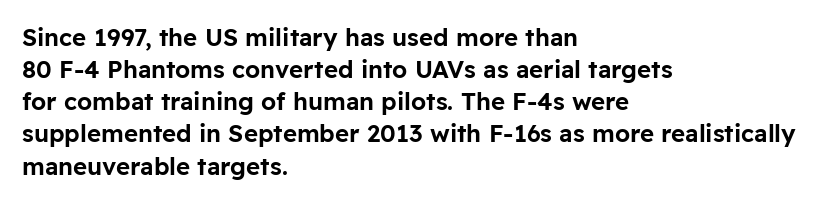
{"italic": "no", "underline": "no", "align": "left", "line_spacing": "normal", "line_spacing_ratio": 1.34, "letter_spacing": "normal", "letter_spacing_em": 0.0, "glyph_px": 24}
